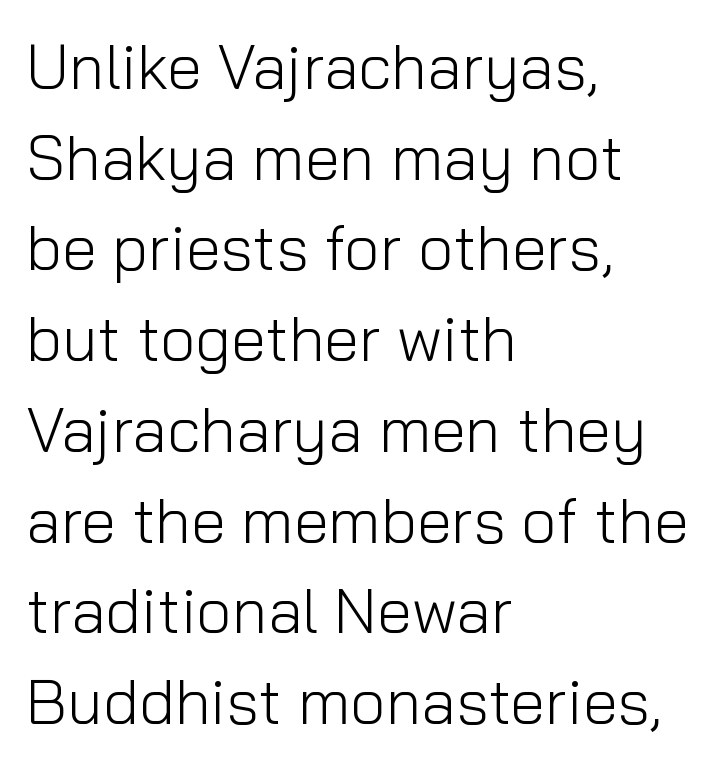
The font sits on the lighter half of the weight spectrum, regular included. The zone under the glyphs is completely vacant. Regarding serifs, this sample does without them. When letters stand straight like this, we call the style roman or upright. The face used here is rendered with its standard letterfit.
